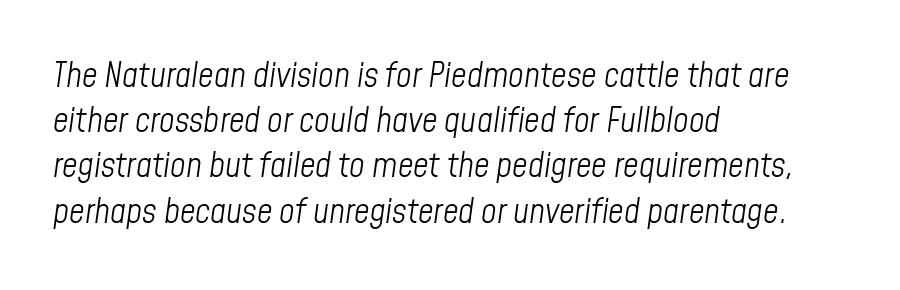
{"italic": "yes", "lean": "right", "slant_degrees": 8, "bold": "no", "weight": "light", "width": "condensed", "stroke_contrast": "low", "x_height": "medium", "monospaced": "no", "underline": "no", "align": "left", "line_spacing": "normal", "line_spacing_ratio": 1.33, "letter_spacing": "normal", "letter_spacing_em": 0.0, "glyph_px": 34}
